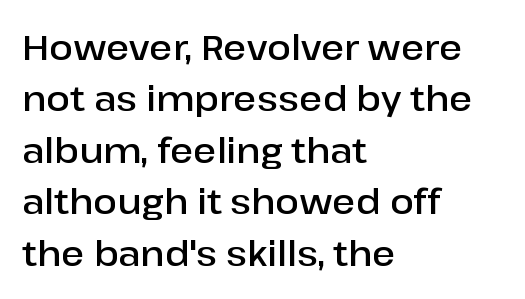
Q: Is the text bold? A: Semi-bold.
Q: Is the text italic (slanted)? A: No, it is upright.
Q: Is the typeface a serif or a sans-serif typeface? A: Sans-serif.
Q: Is the text underlined? A: No.
Q: How is the paragraph aligned? A: Left-aligned.
Q: Is the spacing between letters normal or unusually wide? A: Normal.
Q: Is the spacing between lines tight, normal or loose? A: Normal.
Q: Width (condensed, normal, or wide)? A: Normal.
Q: Stroke contrast? A: Low.
Q: x-height? A: Medium.
Q: Monospaced? A: No.
